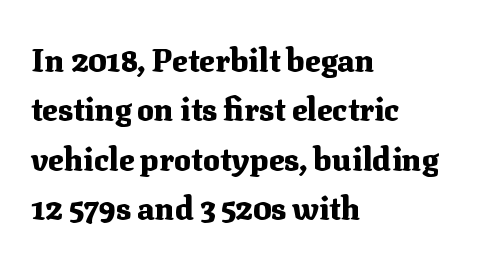
The image shows 32 px heavy serif type, upright; set left-aligned, normal line spacing (1.54x), normal letter spacing, not underlined; medium stroke contrast and a medium x-height.
